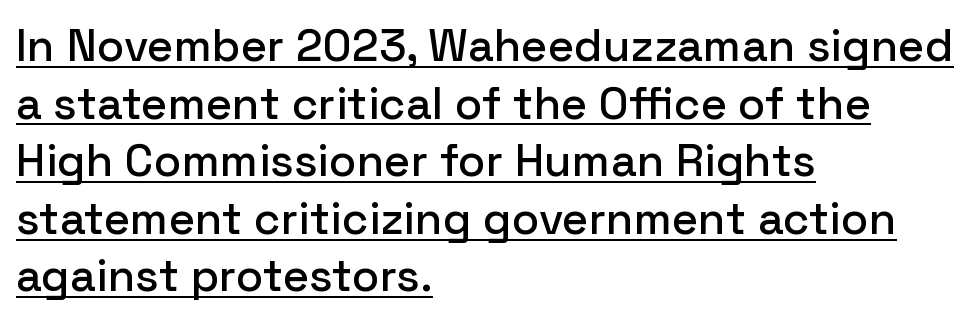
The image shows 45 px sans-serif type, upright; set left-aligned, normal line spacing (1.28x), normal letter spacing, underlined; low stroke contrast and a medium x-height.
